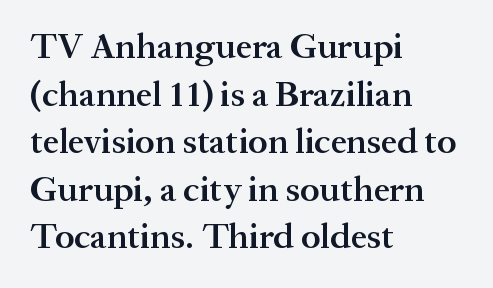
Q: Is the text bold? A: Semi-bold.
Q: Is the text italic (slanted)? A: No, it is upright.
Q: Is the typeface a serif or a sans-serif typeface? A: Serif.
Q: Is the text underlined? A: No.
Q: How is the paragraph aligned? A: Left-aligned.
Q: Is the spacing between letters normal or unusually wide? A: Normal.
Q: Is the spacing between lines tight, normal or loose? A: Normal.
Q: Width (condensed, normal, or wide)? A: Normal.
Q: Stroke contrast? A: Medium.
Q: x-height? A: Medium.
Q: Monospaced? A: No.
